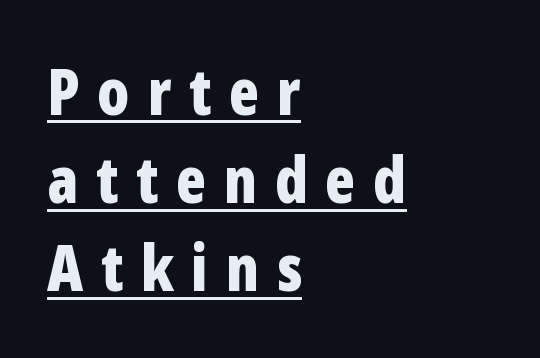
Q: Is the text bold? A: Yes.
Q: Is the text italic (slanted)? A: No, it is upright.
Q: Is the typeface a serif or a sans-serif typeface? A: Sans-serif.
Q: Is the text underlined? A: Yes.
Q: How is the paragraph aligned? A: Left-aligned.
Q: Is the spacing between letters normal or unusually wide? A: Unusually wide.
Q: Is the spacing between lines tight, normal or loose? A: Normal.
Q: Width (condensed, normal, or wide)? A: Condensed.
Q: Stroke contrast? A: Low.
Q: x-height? A: Medium.
Q: Monospaced? A: No.
